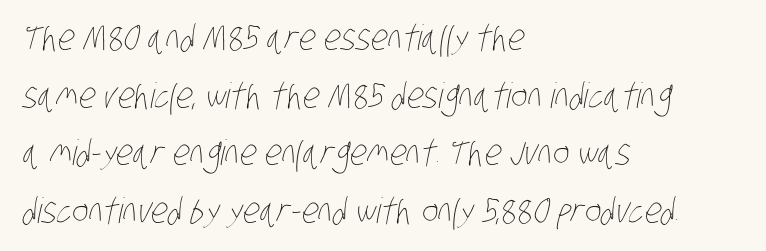
The passage shown is not bold in any degree. Letter spacing: default. Bare-footed words on every line. The block of text has a typical density, with ordinary space between rows.
